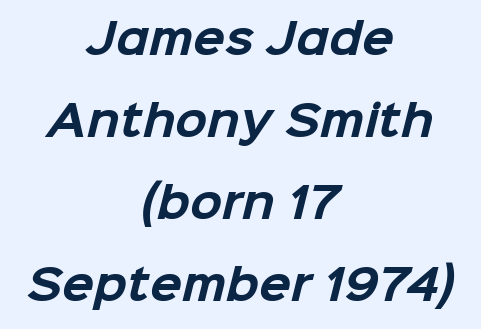
Does the type have serifs? No, each stem ends abruptly. Standard letterfit; no display-style spreading of the glyphs. Notice the wide empty band between every row — that's loose leading. The face used here is proportionally spaced, like ordinary book or web type. The rendering positions every line midway between the sides. The characters look thick and weighty, a clear bold.
